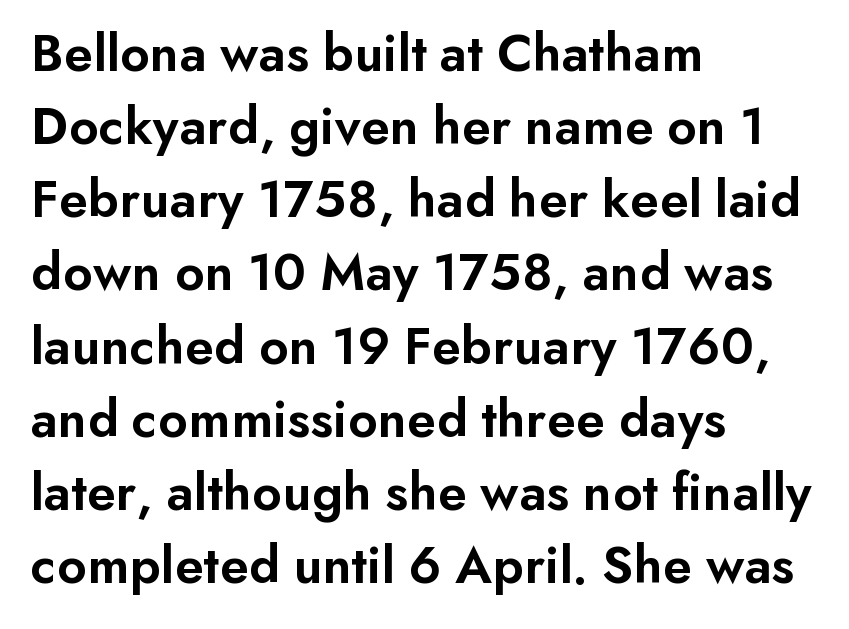
Font category for this specimen: sans-serif. One glance says typical: line gaps are just what's usual. Think of a printed novel: that variable character pitch is what you see here. A roman cut, with each character standing at attention. Left-aligned paragraph, ragged on the right. Descender tails drop into unmarked territory.
